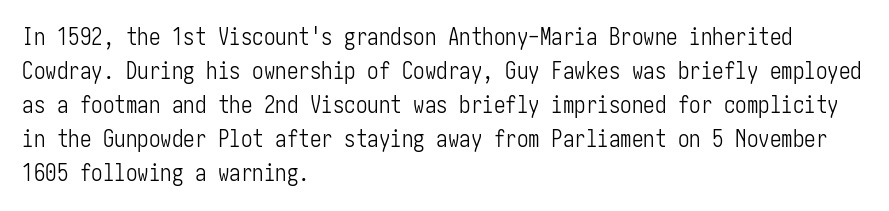
The type sits square on the baseline with zero lean. Stem width sits at or under what a default text font uses. Horizontally, the lines are justified to the leading edge only. This sample keeps an unexceptional amount of space between lines. The space beneath each line is pristine and unruled. There is no visible air inserted between adjacent glyphs.
